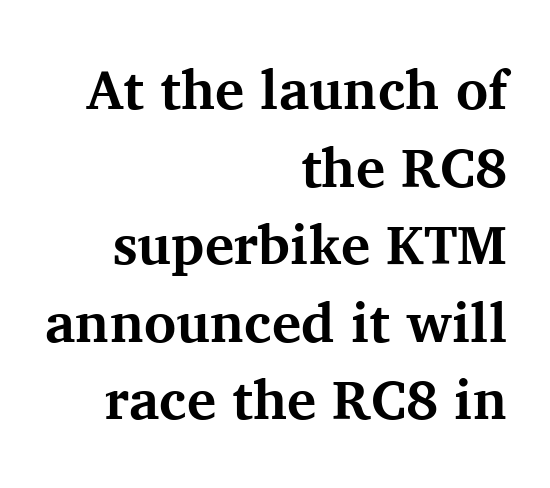
Q: Is the text bold? A: Yes.
Q: Is the text italic (slanted)? A: No, it is upright.
Q: Is the typeface a serif or a sans-serif typeface? A: Serif.
Q: Is the text underlined? A: No.
Q: How is the paragraph aligned? A: Right-aligned.
Q: Is the spacing between letters normal or unusually wide? A: Normal.
Q: Is the spacing between lines tight, normal or loose? A: Normal.
Q: Width (condensed, normal, or wide)? A: Normal.
Q: Stroke contrast? A: Medium.
Q: x-height? A: Medium.
Q: Monospaced? A: No.
